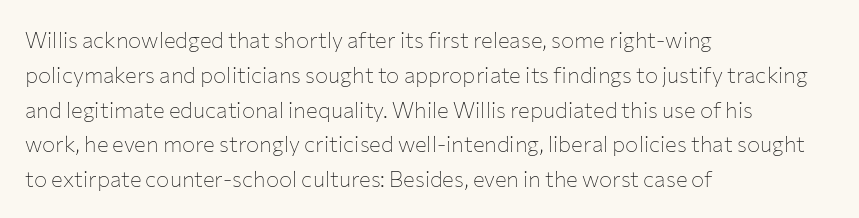
Q: Is the text bold? A: No.
Q: Is the text italic (slanted)? A: No, it is upright.
Q: Is the text underlined? A: No.
Q: How is the paragraph aligned? A: Left-aligned.
Q: Is the spacing between letters normal or unusually wide? A: Normal.
Q: Is the spacing between lines tight, normal or loose? A: Normal.
